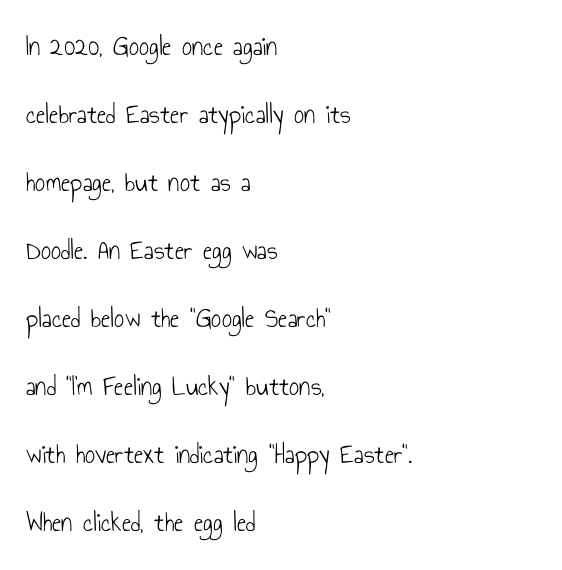
Q: Is the text bold? A: No.
Q: Is the text italic (slanted)? A: No, it is upright.
Q: Is the typeface a serif or a sans-serif typeface? A: Sans-serif.
Q: Is the text underlined? A: No.
Q: How is the paragraph aligned? A: Left-aligned.
Q: Is the spacing between letters normal or unusually wide? A: Normal.
Q: Is the spacing between lines tight, normal or loose? A: Loose.
Q: Width (condensed, normal, or wide)? A: Condensed.
Q: Stroke contrast? A: Low.
Q: x-height? A: Small.
Q: Monospaced? A: No.
